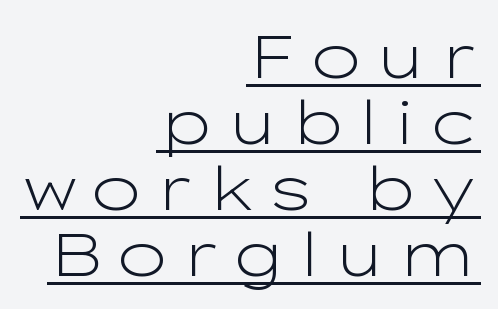
The image shows 60 px light, wide sans-serif type, upright; set right-aligned, tight line spacing (1.1x), underlined; low stroke contrast and a medium x-height.
